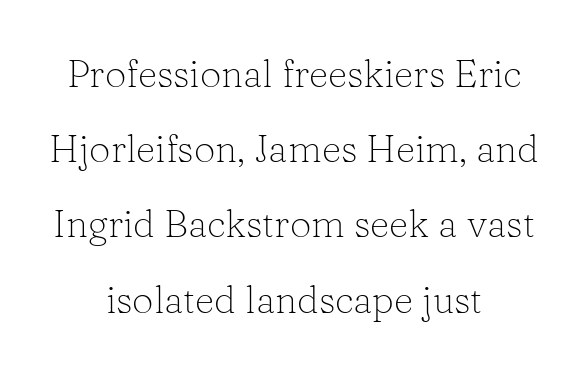
{"serif": "yes", "italic": "no", "bold": "no", "weight": "light", "width": "normal", "stroke_contrast": "low", "x_height": "medium", "monospaced": "no", "underline": "no", "align": "center", "line_spacing": "loose", "line_spacing_ratio": 1.98, "letter_spacing": "normal", "letter_spacing_em": 0.0, "glyph_px": 38}
